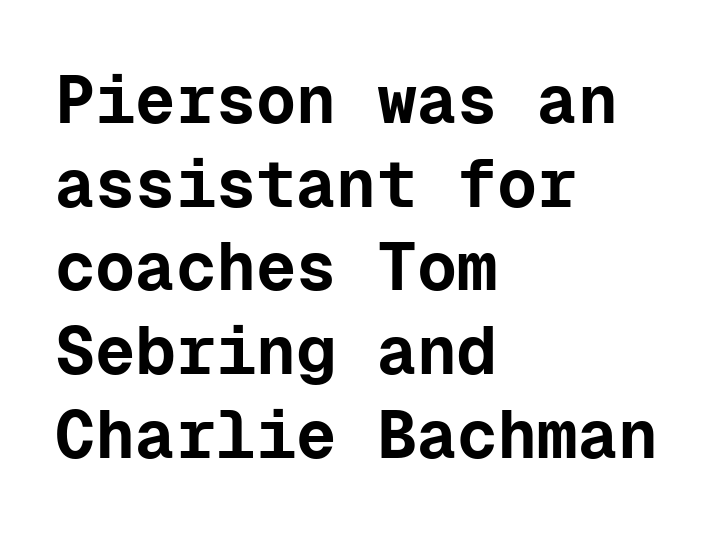
{"serif": "no", "italic": "no", "bold": "yes", "weight": "bold", "width": "normal", "stroke_contrast": "low", "x_height": "medium", "monospaced": "yes", "underline": "no", "align": "left", "line_spacing": "normal", "line_spacing_ratio": 1.25, "letter_spacing": "normal", "letter_spacing_em": 0.0, "glyph_px": 67}
